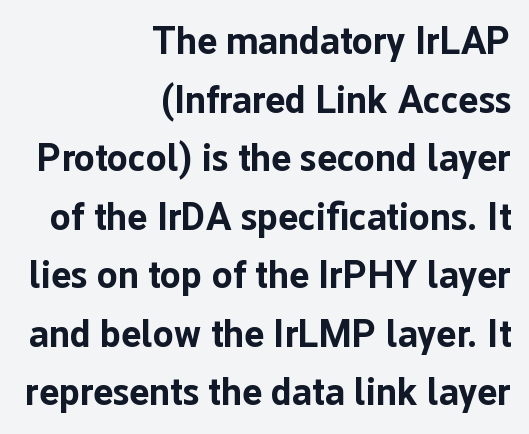
{"serif": "no", "italic": "no", "bold": "yes", "weight": "bold", "width": "normal", "stroke_contrast": "low", "x_height": "medium", "monospaced": "no", "underline": "no", "align": "right", "line_spacing": "normal", "line_spacing_ratio": 1.54, "letter_spacing": "normal", "letter_spacing_em": 0.0, "glyph_px": 38}
